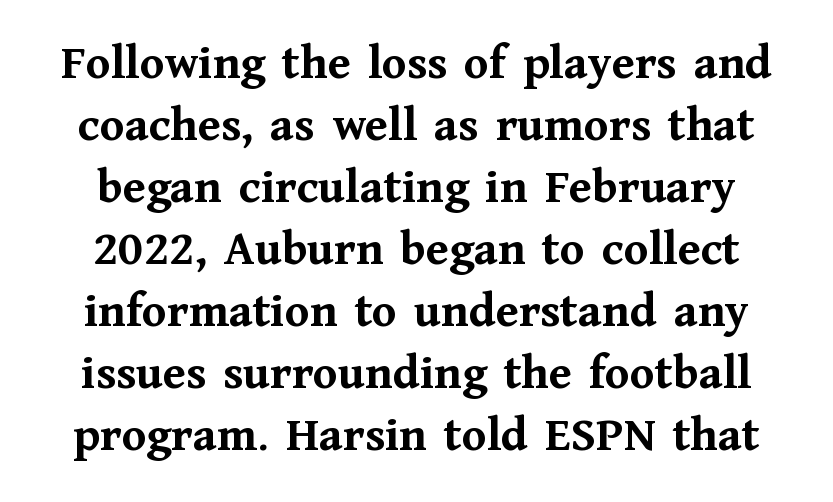
The image shows 50 px semibold serif type, upright; set line spacing 1.24x, normal letter spacing, not underlined; medium stroke contrast and a medium x-height.
